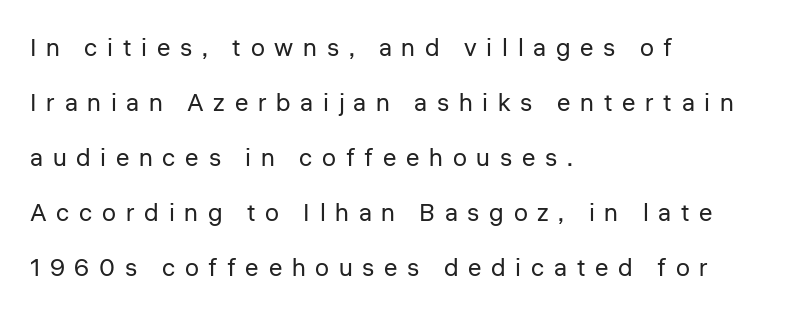
Q: Is the text bold? A: No.
Q: Is the text italic (slanted)? A: No, it is upright.
Q: Is the text underlined? A: No.
Q: How is the paragraph aligned? A: Left-aligned.
Q: Is the spacing between letters normal or unusually wide? A: Unusually wide.
Q: Is the spacing between lines tight, normal or loose? A: Loose.
